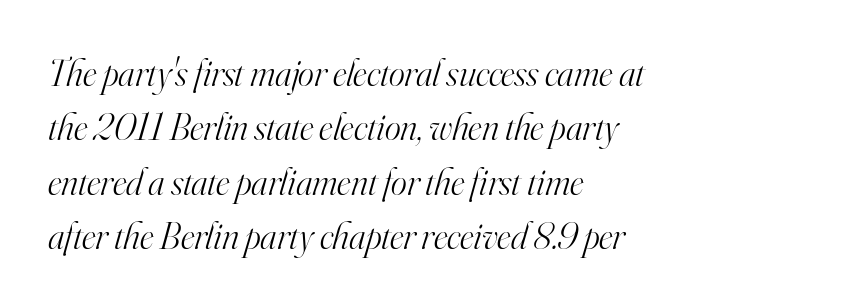
{"serif": "yes", "italic": "yes", "lean": "right", "slant_degrees": 16, "bold": "no", "weight": "light", "width": "normal", "stroke_contrast": "high", "x_height": "small", "monospaced": "no", "underline": "no", "align": "left", "line_spacing": "normal", "line_spacing_ratio": 1.43, "letter_spacing": "normal", "letter_spacing_em": 0.0, "glyph_px": 38}
